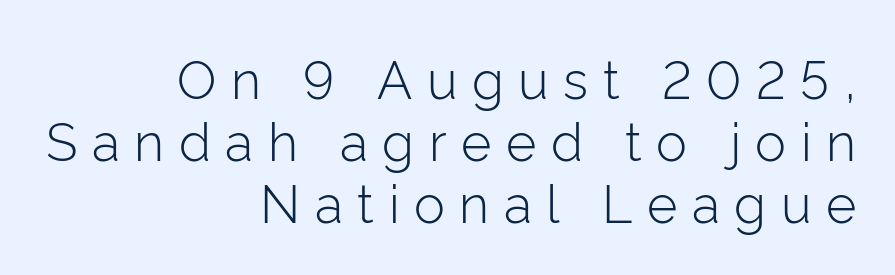
Q: Is the text bold? A: No.
Q: Is the text italic (slanted)? A: No, it is upright.
Q: Is the typeface a serif or a sans-serif typeface? A: Sans-serif.
Q: Is the text underlined? A: No.
Q: How is the paragraph aligned? A: Right-aligned.
Q: Is the spacing between letters normal or unusually wide? A: Unusually wide.
Q: Width (condensed, normal, or wide)? A: Normal.
Q: Stroke contrast? A: Low.
Q: x-height? A: Medium.
Q: Monospaced? A: No.
